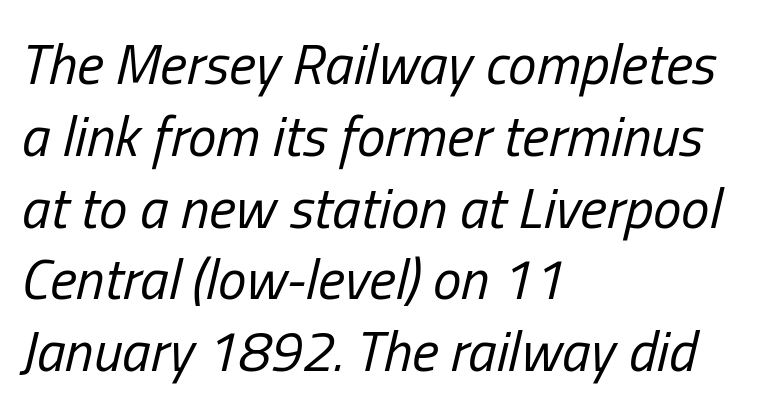
{"italic": "yes", "lean": "right", "slant_degrees": 13, "bold": "no", "weight": "regular", "width": "condensed", "stroke_contrast": "low", "x_height": "medium", "monospaced": "no", "underline": "no", "align": "left", "line_spacing": "normal", "line_spacing_ratio": 1.26, "letter_spacing": "normal", "letter_spacing_em": 0.0, "glyph_px": 57}
